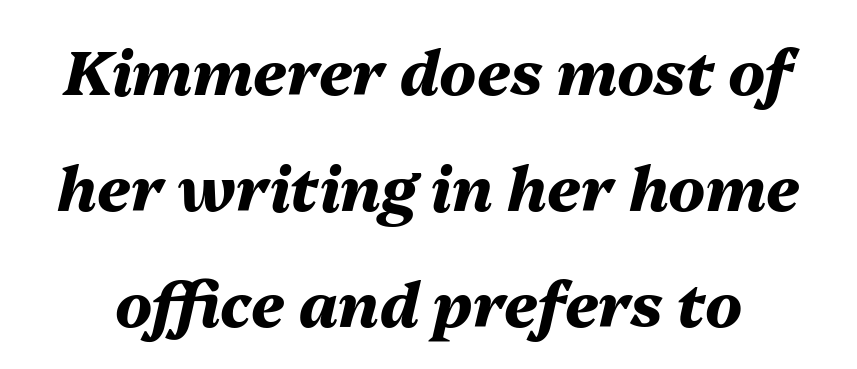
Q: Is the text bold? A: Yes.
Q: Is the text italic (slanted)? A: Yes, it leans right by about 13 degrees.
Q: Is the text underlined? A: No.
Q: Is the spacing between letters normal or unusually wide? A: Normal.
Q: Is the spacing between lines tight, normal or loose? A: Loose.
Q: Width (condensed, normal, or wide)? A: Normal.
Q: Stroke contrast? A: Medium.
Q: x-height? A: Medium.
Q: Monospaced? A: No.
